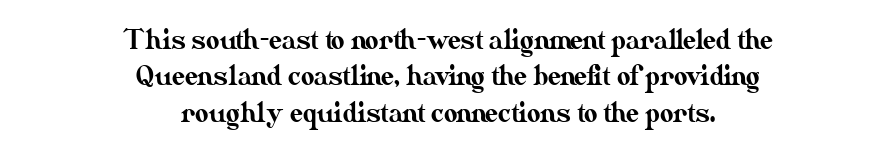
{"italic": "no", "underline": "no", "align": "center", "line_spacing": "normal", "line_spacing_ratio": 1.4, "letter_spacing": "normal", "letter_spacing_em": 0.0, "glyph_px": 26}
